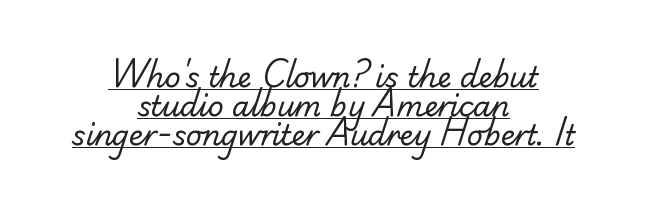
This sample has the flowing, uneven cadence of proportional lettering. Is there an underline? Yes — a line sits under the letters. A typesetter would label this face a sans. Bold? No — there's no thickening of the strokes.
